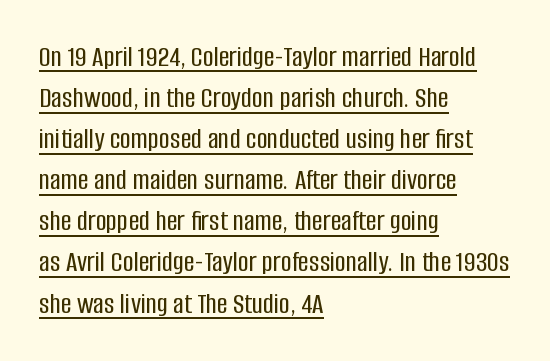
Q: Is the text italic (slanted)? A: No, it is upright.
Q: Is the typeface a serif or a sans-serif typeface? A: Sans-serif.
Q: Is the text underlined? A: Yes.
Q: How is the paragraph aligned? A: Left-aligned.
Q: Is the spacing between letters normal or unusually wide? A: Normal.
Q: Is the spacing between lines tight, normal or loose? A: Normal.
Q: Width (condensed, normal, or wide)? A: Condensed.
Q: Stroke contrast? A: Low.
Q: x-height? A: Large.
Q: Monospaced? A: No.
